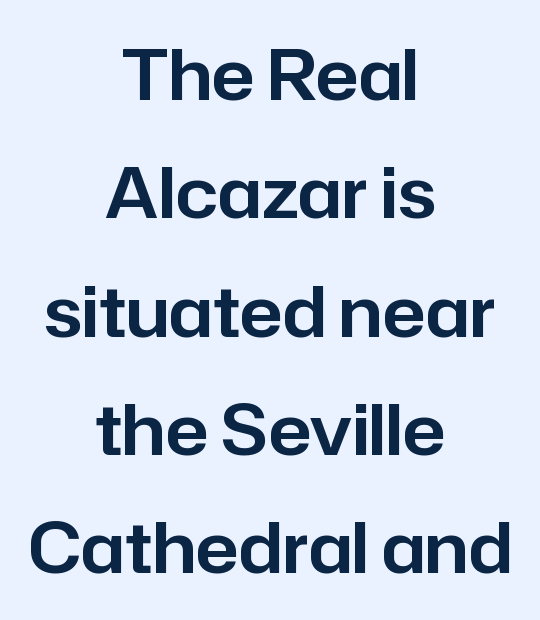
The image shows 70 px sans-serif type, upright; set centered, normal line spacing (1.69x), normal letter spacing, not underlined; low stroke contrast and a medium x-height.
